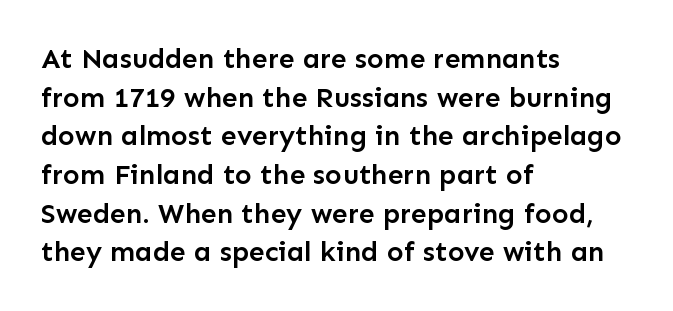
Varying glyph widths throughout — classic text-font behaviour. These lines are set flush left with a ragged right edge. The baseline area is clear. Semibold letterforms, between regular and bold. Notice how the stems are strictly vertical — no italics here. No feet cap the strokes, marking this as sans-serif type.
